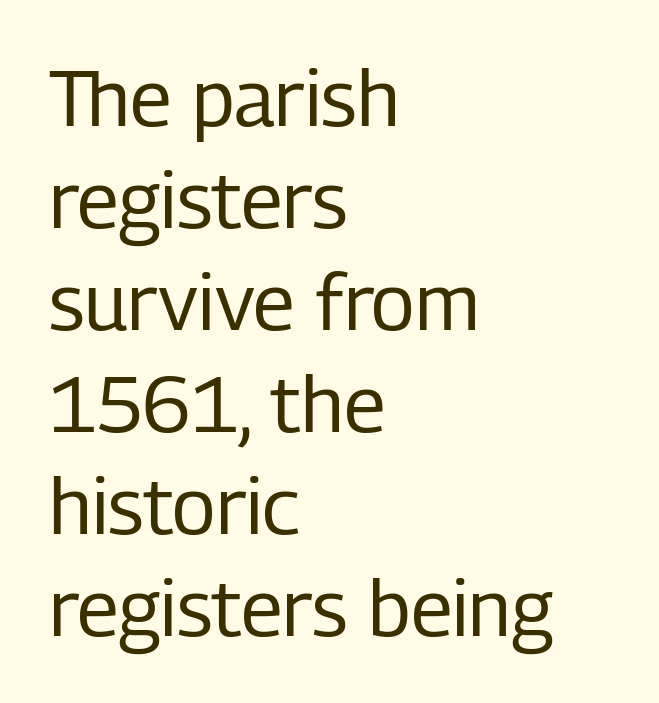
{"serif": "no", "italic": "no", "bold": "no", "weight": "regular", "width": "condensed", "stroke_contrast": "low", "x_height": "medium", "monospaced": "no", "underline": "no", "align": "left", "line_spacing": "normal", "line_spacing_ratio": 1.29, "letter_spacing": "normal", "letter_spacing_em": 0.0, "glyph_px": 79}
